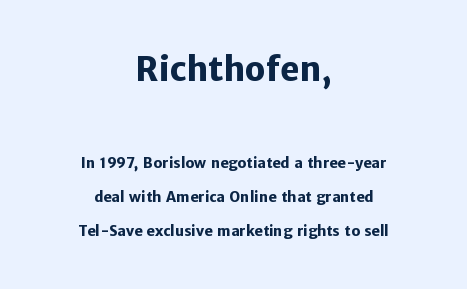
The image shows 33 px heavy sans-serif type, upright; set centered, loose line spacing (2.42x), normal letter spacing, not underlined; the first (top) block is 2.36x larger; low stroke contrast and a medium x-height.
